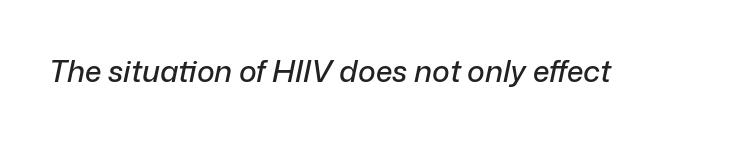
These lines are rendered in a variable-pitch font. A clean baseline with only descenders dipping below it. Observe the lean: these are italic letterforms. Tracking here is standard; glyphs follow each other at the usual distance.
